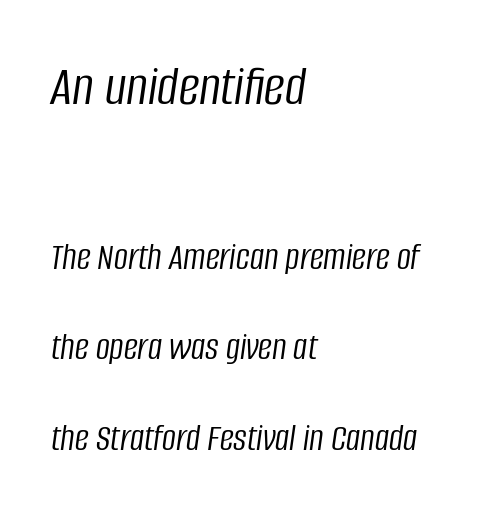
Q: Is the text bold? A: No.
Q: Is the text italic (slanted)? A: Yes, it leans right by about 8 degrees.
Q: Is the text underlined? A: No.
Q: How is the paragraph aligned? A: Left-aligned.
Q: Is the spacing between letters normal or unusually wide? A: Normal.
Q: Is the spacing between lines tight, normal or loose? A: Loose.
Q: Which block of text is set in a larger size, the first (top) or the second (bottom)? A: The first (top) one.
Q: Width (condensed, normal, or wide)? A: Condensed.
Q: Stroke contrast? A: Low.
Q: x-height? A: Large.
Q: Monospaced? A: No.
